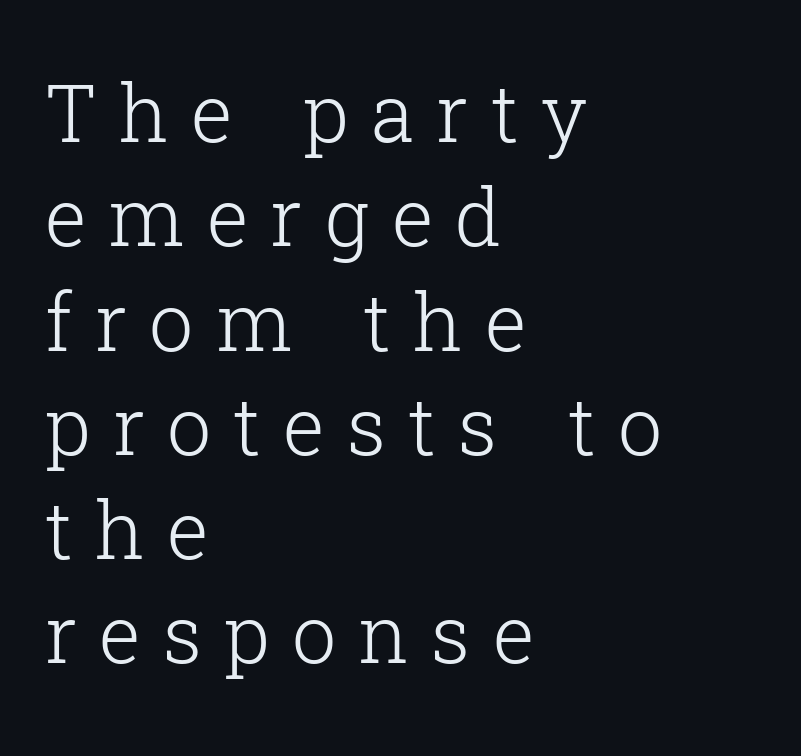
{"serif": "yes", "italic": "no", "bold": "no", "weight": "light", "width": "normal", "stroke_contrast": "low", "x_height": "medium", "monospaced": "no", "underline": "no", "align": "left", "line_spacing": "normal", "line_spacing_ratio": 1.32, "letter_spacing": "wide", "letter_spacing_em": 0.28, "glyph_px": 79}
